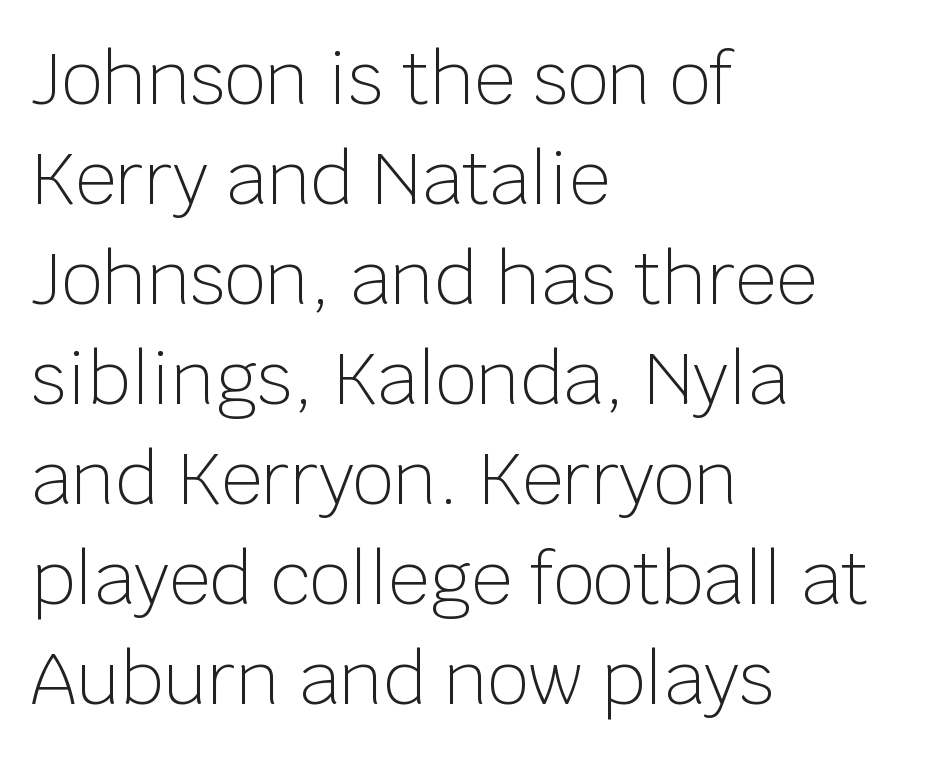
The image shows 72 px light sans-serif type, upright; set left-aligned, normal line spacing (1.39x), normal letter spacing, not underlined; low stroke contrast and a large x-height.
